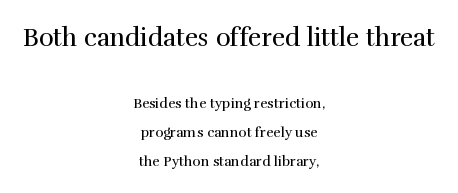
{"italic": "no", "bold": "no", "underline": "no", "align": "center", "line_spacing": "loose", "line_spacing_ratio": 2.07, "letter_spacing": "normal", "letter_spacing_em": 0.0, "larger_block": "first", "size_ratio": 1.79, "glyph_px": 25}
